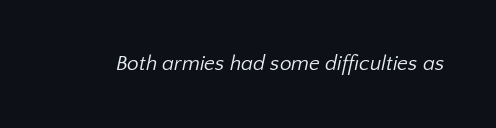
Q: Is the text bold? A: No.
Q: Is the text underlined? A: No.
Q: Is the spacing between letters normal or unusually wide? A: Normal.
